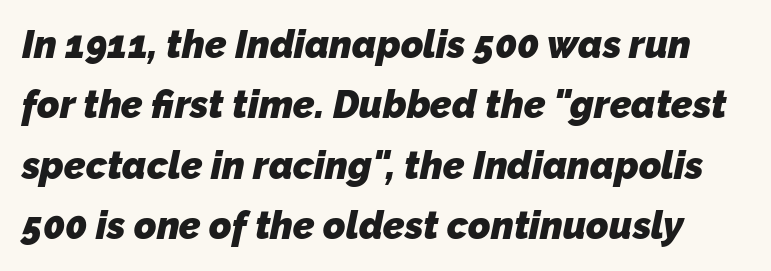
Heavy-handed strokes throughout: this text is bold. I'd call this a sans setting — the letters go barefoot. Quick note: interline space is typical. What stands out about the letter spacing? Nothing — it is the standard amount. Character widths vary here, with narrow letters taking less room than wide ones.
